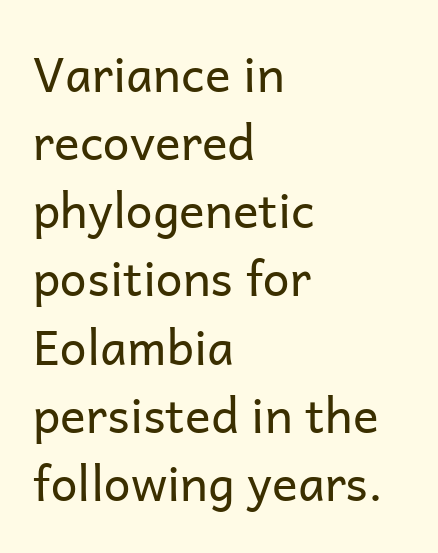
Q: Is the text bold? A: No.
Q: Is the text italic (slanted)? A: No, it is upright.
Q: Is the typeface a serif or a sans-serif typeface? A: Sans-serif.
Q: Is the text underlined? A: No.
Q: How is the paragraph aligned? A: Left-aligned.
Q: Is the spacing between letters normal or unusually wide? A: Normal.
Q: Is the spacing between lines tight, normal or loose? A: Normal.
Q: Width (condensed, normal, or wide)? A: Normal.
Q: Stroke contrast? A: Low.
Q: x-height? A: Medium.
Q: Monospaced? A: No.
